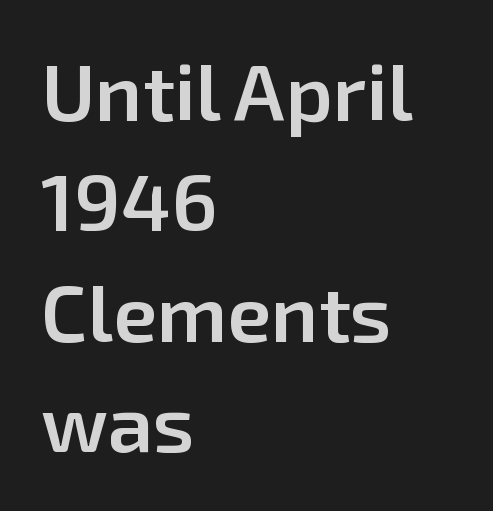
Q: Is the text bold? A: Semi-bold.
Q: Is the text italic (slanted)? A: No, it is upright.
Q: Is the typeface a serif or a sans-serif typeface? A: Sans-serif.
Q: Is the text underlined? A: No.
Q: How is the paragraph aligned? A: Left-aligned.
Q: Is the spacing between letters normal or unusually wide? A: Normal.
Q: Is the spacing between lines tight, normal or loose? A: Normal.
Q: Width (condensed, normal, or wide)? A: Normal.
Q: Stroke contrast? A: Low.
Q: x-height? A: Medium.
Q: Monospaced? A: No.
